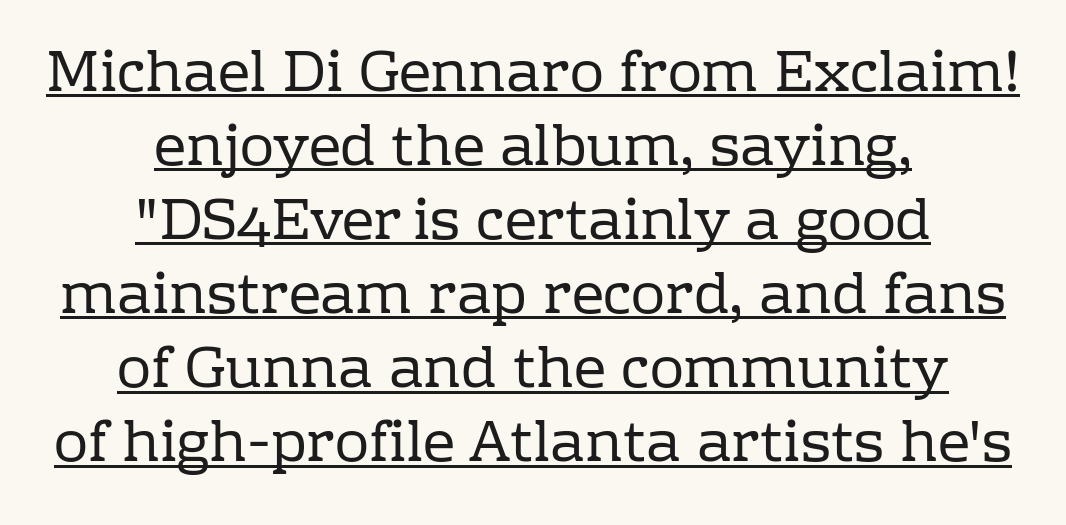
{"serif": "yes", "italic": "no", "bold": "no", "weight": "regular", "width": "normal", "stroke_contrast": "low", "x_height": "medium", "monospaced": "no", "underline": "yes", "align": "center", "line_spacing": "normal", "line_spacing_ratio": 1.3, "letter_spacing": "normal", "letter_spacing_em": 0.0, "glyph_px": 57}
